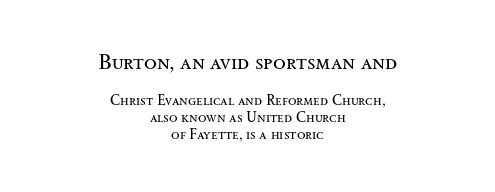
{"italic": "no", "bold": "no", "underline": "no", "align": "center", "line_spacing_ratio": 1.2, "letter_spacing": "normal", "letter_spacing_em": 0.0, "larger_block": "first", "size_ratio": 1.5, "glyph_px": 21}
